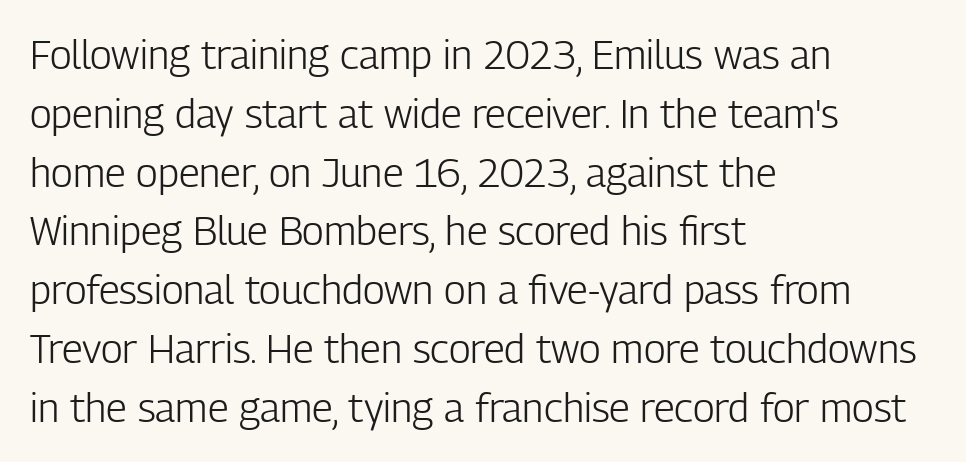
The image shows 40 px light, condensed sans-serif type, upright; set left-aligned, normal line spacing (1.47x), normal letter spacing, not underlined; low stroke contrast and a medium x-height.
